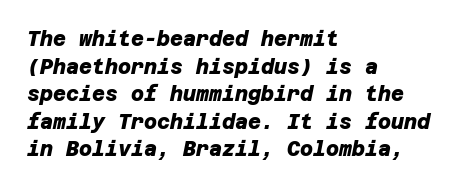
Caption: bold face, heavy strokes. The space directly below the letters is spotless. Letter spacing: default. The text block is weighted toward the left margin, trailing off unevenly rightward. The lines sit at an ordinary, default distance from one another.
